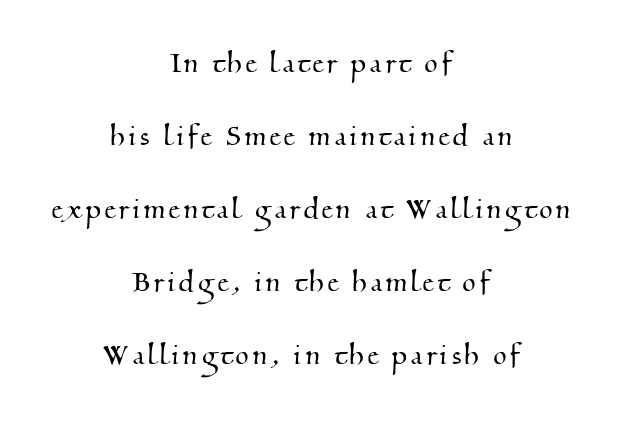
Q: Is the typeface a serif or a sans-serif typeface? A: Serif.
Q: Is the text underlined? A: No.
Q: How is the paragraph aligned? A: Centered.
Q: Is the spacing between lines tight, normal or loose? A: Loose.
Q: Width (condensed, normal, or wide)? A: Normal.
Q: Stroke contrast? A: Medium.
Q: x-height? A: Small.
Q: Monospaced? A: No.
